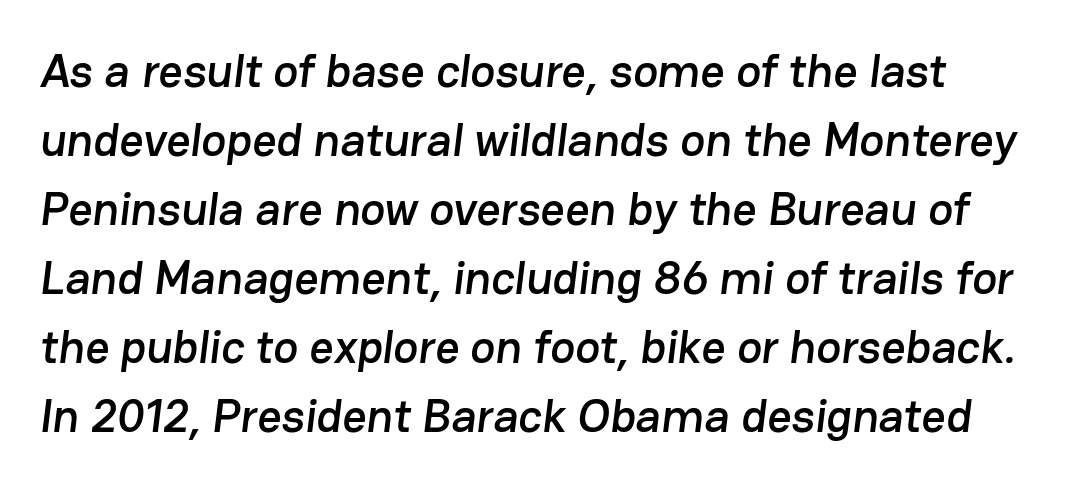
Q: Is the typeface a serif or a sans-serif typeface? A: Sans-serif.
Q: Is the text underlined? A: No.
Q: Is the spacing between letters normal or unusually wide? A: Normal.
Q: Is the spacing between lines tight, normal or loose? A: Normal.
Q: Width (condensed, normal, or wide)? A: Normal.
Q: Stroke contrast? A: Low.
Q: x-height? A: Medium.
Q: Monospaced? A: No.
